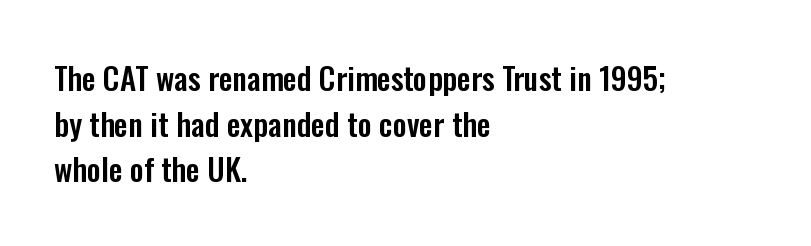
Q: Is the text italic (slanted)? A: No, it is upright.
Q: Is the typeface a serif or a sans-serif typeface? A: Sans-serif.
Q: Is the text underlined? A: No.
Q: How is the paragraph aligned? A: Left-aligned.
Q: Is the spacing between letters normal or unusually wide? A: Normal.
Q: Is the spacing between lines tight, normal or loose? A: Normal.
Q: Width (condensed, normal, or wide)? A: Condensed.
Q: Stroke contrast? A: Low.
Q: x-height? A: Medium.
Q: Monospaced? A: No.
